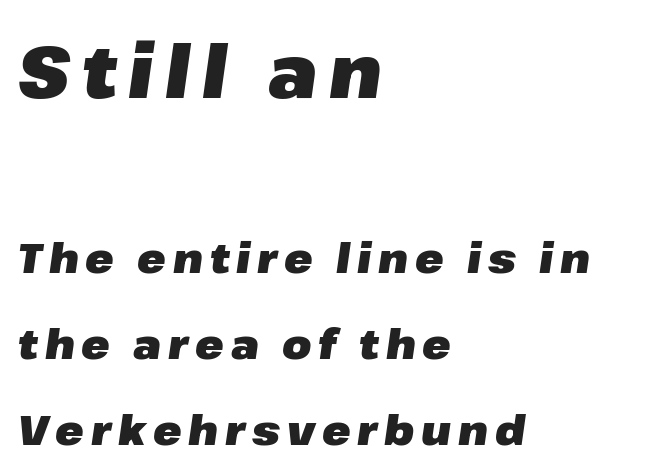
Q: Is the text bold? A: Yes.
Q: Is the text italic (slanted)? A: Yes, it leans right by about 8 degrees.
Q: Is the text underlined? A: No.
Q: How is the paragraph aligned? A: Left-aligned.
Q: Is the spacing between lines tight, normal or loose? A: Loose.
Q: Which block of text is set in a larger size, the first (top) or the second (bottom)? A: The first (top) one.
Q: Width (condensed, normal, or wide)? A: Normal.
Q: Stroke contrast? A: Low.
Q: x-height? A: Medium.
Q: Monospaced? A: No.
